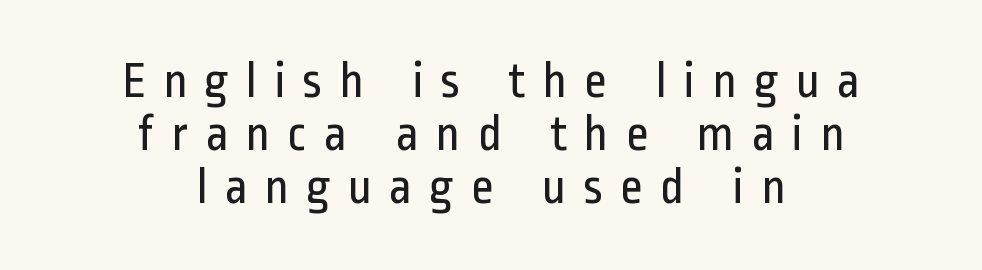
Spacing between characters has been opened up far beyond the box default. Does the copy run flush right? No — it is centered line by line. If you drew a line through each stem, it would be perfectly vertical. Only glyphs here, with clear space below each row.
